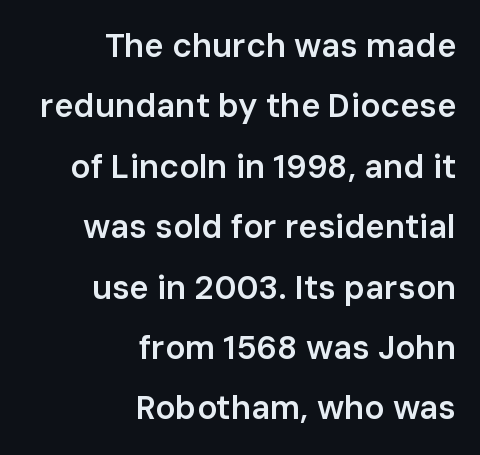
The image shows 33 px semibold sans-serif type, upright; set right-aligned, line spacing 1.83x, normal letter spacing, not underlined; low stroke contrast and a medium x-height.
